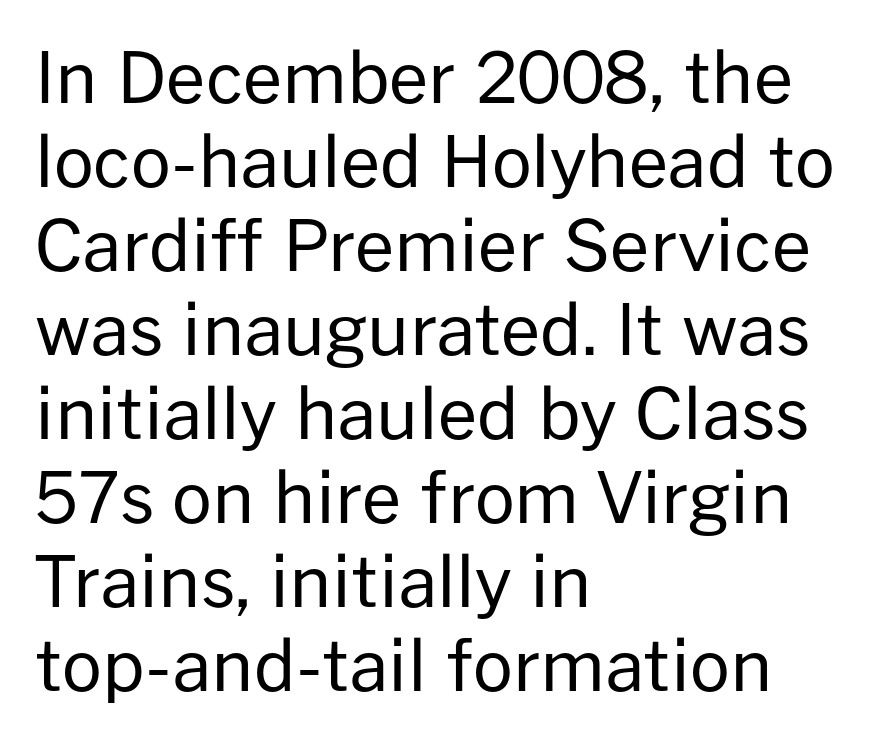
Q: Is the text bold? A: No.
Q: Is the text italic (slanted)? A: No, it is upright.
Q: Is the typeface a serif or a sans-serif typeface? A: Sans-serif.
Q: Is the text underlined? A: No.
Q: How is the paragraph aligned? A: Left-aligned.
Q: Is the spacing between letters normal or unusually wide? A: Normal.
Q: Width (condensed, normal, or wide)? A: Normal.
Q: Stroke contrast? A: Low.
Q: x-height? A: Medium.
Q: Monospaced? A: No.
